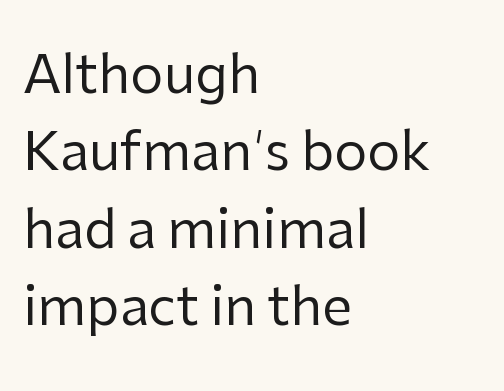
{"serif": "no", "italic": "no", "bold": "no", "weight": "regular", "width": "normal", "stroke_contrast": "low", "x_height": "medium", "monospaced": "no", "underline": "no", "align": "left", "line_spacing": "normal", "line_spacing_ratio": 1.46, "letter_spacing": "normal", "letter_spacing_em": 0.0, "glyph_px": 53}
